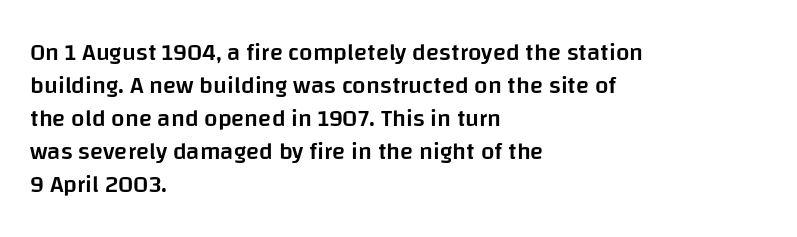
Q: Is the text bold? A: Semi-bold.
Q: Is the text italic (slanted)? A: No, it is upright.
Q: Is the text underlined? A: No.
Q: How is the paragraph aligned? A: Left-aligned.
Q: Is the spacing between letters normal or unusually wide? A: Normal.
Q: Is the spacing between lines tight, normal or loose? A: Normal.
